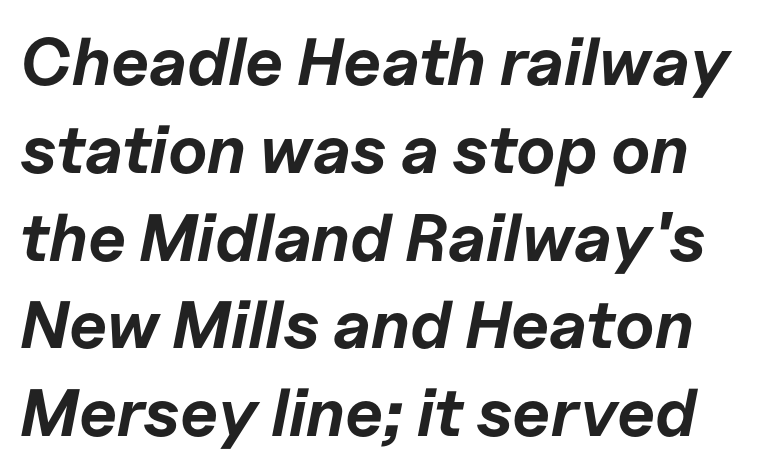
The image shows 67 px bold type, italic (leaning right); set normal line spacing (1.31x), normal letter spacing, not underlined; low stroke contrast and a medium x-height.
